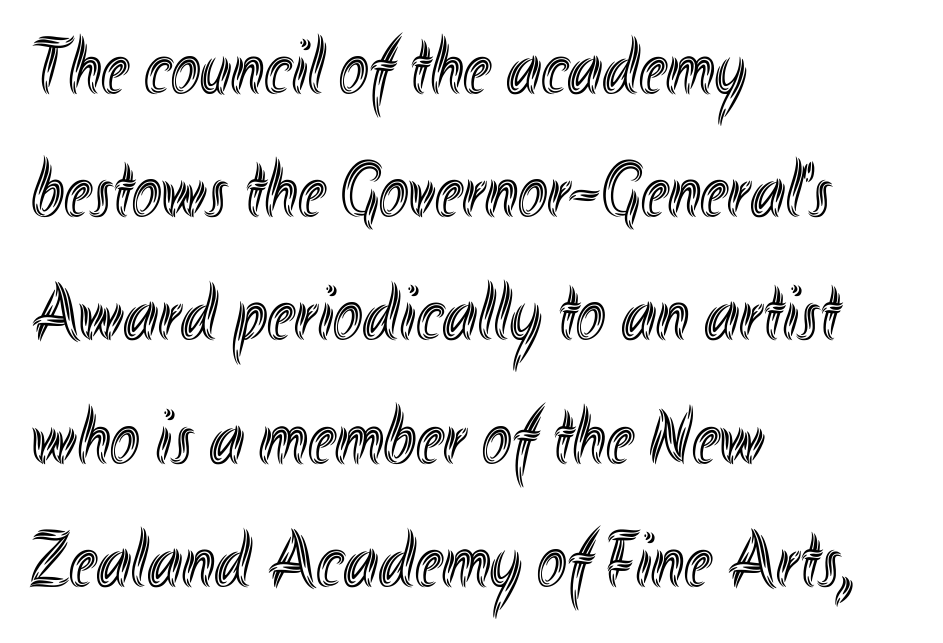
Proportional: the letters do not fall into vertical columns. The space beneath each line is pristine and unruled. Students, observe: this is what conventionally led text looks like. The face used here is rendered with its standard letterfit.
